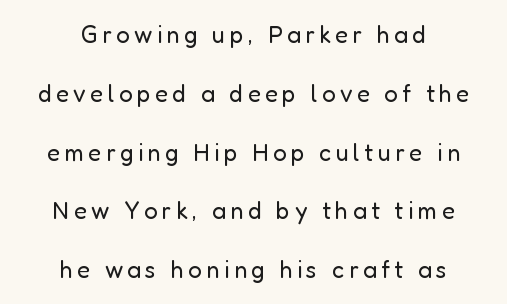
{"italic": "no", "bold": "no", "underline": "no", "align": "center", "line_spacing": "loose", "line_spacing_ratio": 2.45, "glyph_px": 24}
